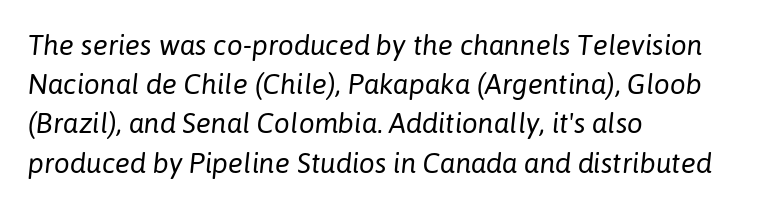
The image shows 28 px regular-weight type, italic (leaning right); set left-aligned, normal line spacing (1.4x), normal letter spacing, not underlined; low stroke contrast and a medium x-height.
